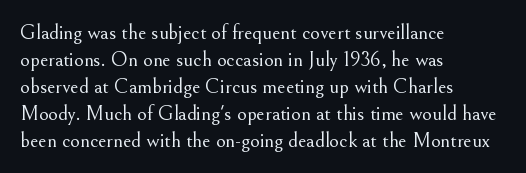
Q: Is the text bold? A: No.
Q: Is the text italic (slanted)? A: No, it is upright.
Q: Is the text underlined? A: No.
Q: How is the paragraph aligned? A: Left-aligned.
Q: Is the spacing between letters normal or unusually wide? A: Normal.
Q: Is the spacing between lines tight, normal or loose? A: Normal.
